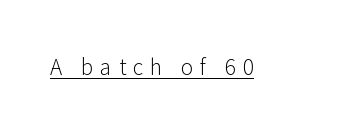
{"italic": "no", "bold": "no", "underline": "yes", "letter_spacing": "wide", "letter_spacing_em": 0.33, "glyph_px": 21}
